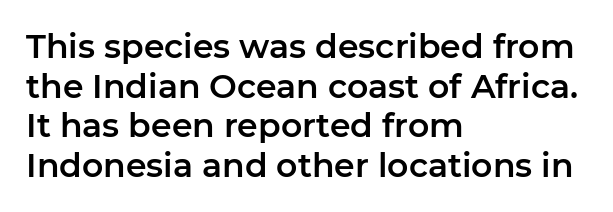
The image shows 33 px sans-serif type, upright; set left-aligned, line spacing 1.2x, normal letter spacing, not underlined; low stroke contrast and a medium x-height.
